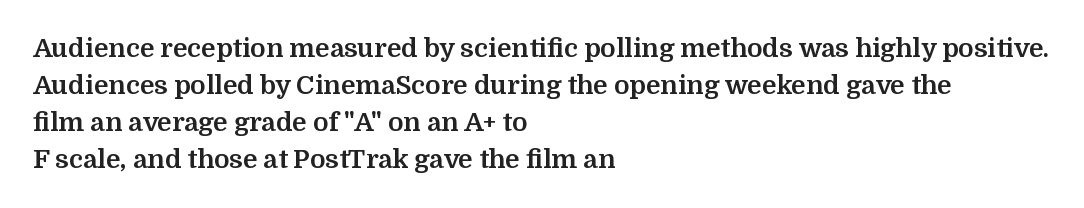
The image shows 26 px bold type, upright; set left-aligned, normal line spacing (1.42x), normal letter spacing, not underlined.
